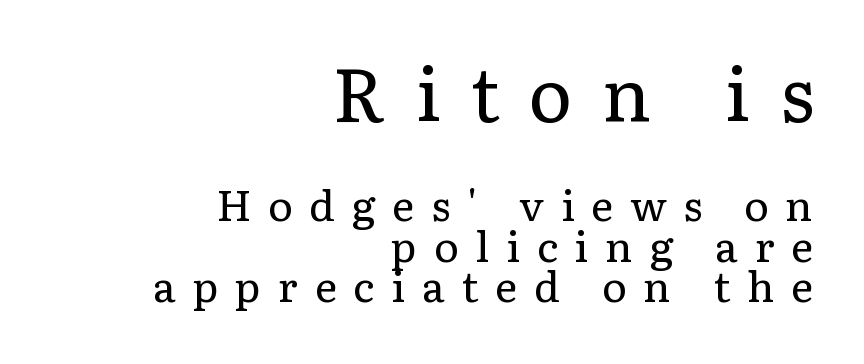
The image shows 74 px regular-weight serif type, upright; set right-aligned, tight line spacing (0.96x), unusually wide letter spacing (+0.4 em), not underlined; the first (top) block is 1.76x larger; low stroke contrast and a medium x-height.
